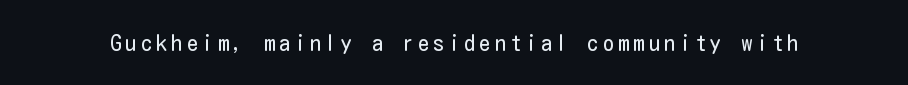
The image shows 22 px text type, upright; set unusually wide letter spacing (+0.2 em), not underlined.
